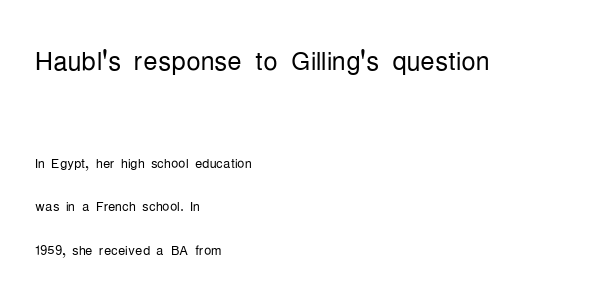
Q: Is the text bold? A: No.
Q: Is the text italic (slanted)? A: No, it is upright.
Q: Is the typeface a serif or a sans-serif typeface? A: Sans-serif.
Q: Is the text underlined? A: No.
Q: How is the paragraph aligned? A: Left-aligned.
Q: Is the spacing between letters normal or unusually wide? A: Normal.
Q: Is the spacing between lines tight, normal or loose? A: Loose.
Q: Which block of text is set in a larger size, the first (top) or the second (bottom)? A: The first (top) one.
Q: Width (condensed, normal, or wide)? A: Condensed.
Q: Stroke contrast? A: Low.
Q: x-height? A: Medium.
Q: Monospaced? A: No.
